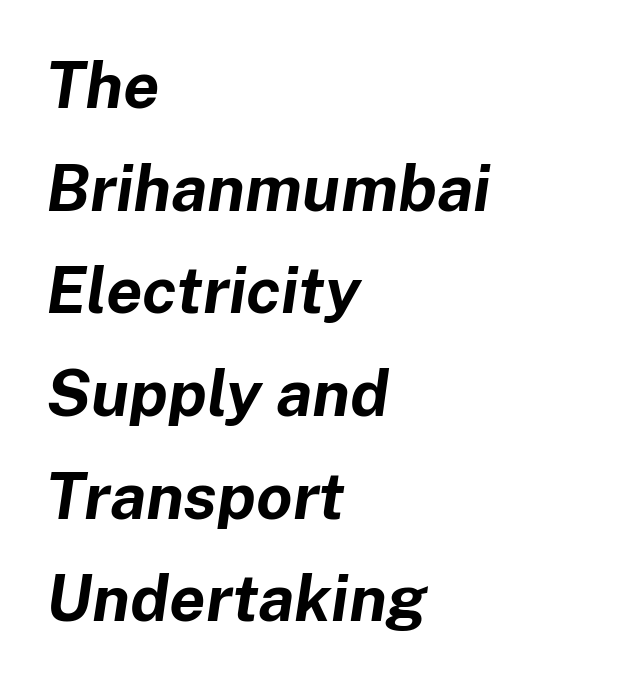
The image shows 65 px bold type, italic (leaning right); set left-aligned, normal line spacing (1.58x), normal letter spacing, not underlined; low stroke contrast and a medium x-height.
